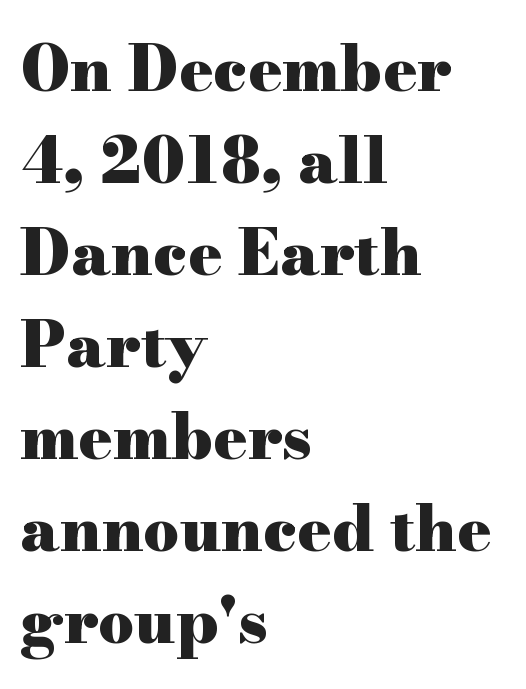
One-word summary of the alignment: left. The zone under the glyphs is completely vacant. The text was rendered using a seriffed face with decorative stroke endings. Weight check: bold — yes, fully. This sample has the flowing, uneven cadence of proportional lettering.
